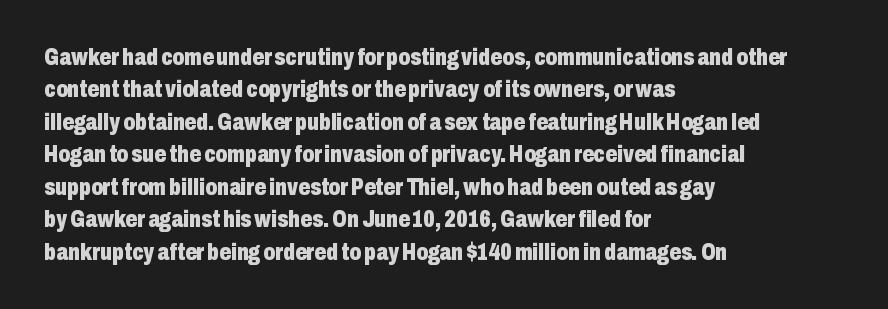
The image shows 23 px bold type, upright; set left-aligned, normal line spacing (1.41x), normal letter spacing, not underlined.
